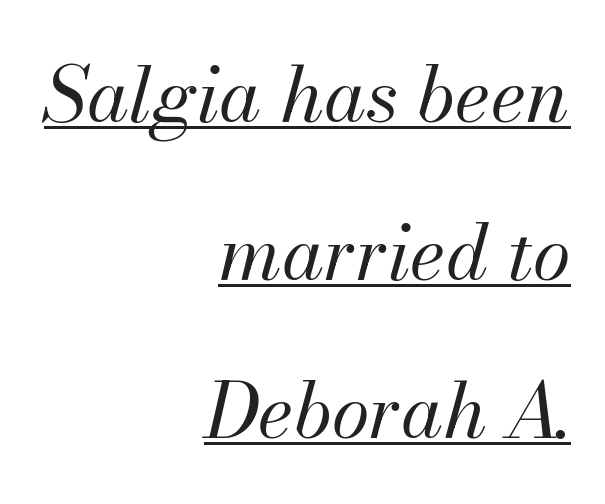
Q: Is the text bold? A: No.
Q: Is the text italic (slanted)? A: Yes, it leans right by about 13 degrees.
Q: Is the text underlined? A: Yes.
Q: How is the paragraph aligned? A: Right-aligned.
Q: Is the spacing between letters normal or unusually wide? A: Normal.
Q: Is the spacing between lines tight, normal or loose? A: Loose.
Q: Width (condensed, normal, or wide)? A: Normal.
Q: Stroke contrast? A: Medium.
Q: x-height? A: Small.
Q: Monospaced? A: No.
